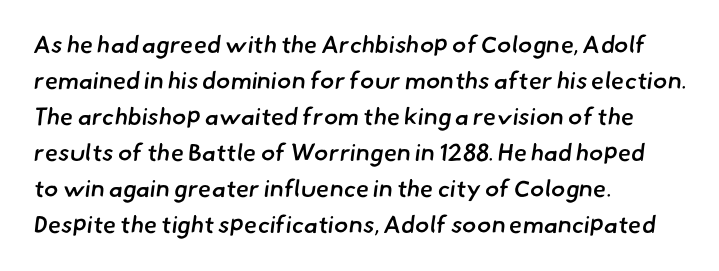
Q: Is the text bold? A: Semi-bold.
Q: Is the text underlined? A: No.
Q: How is the paragraph aligned? A: Left-aligned.
Q: Is the spacing between letters normal or unusually wide? A: Normal.
Q: Is the spacing between lines tight, normal or loose? A: Normal.
